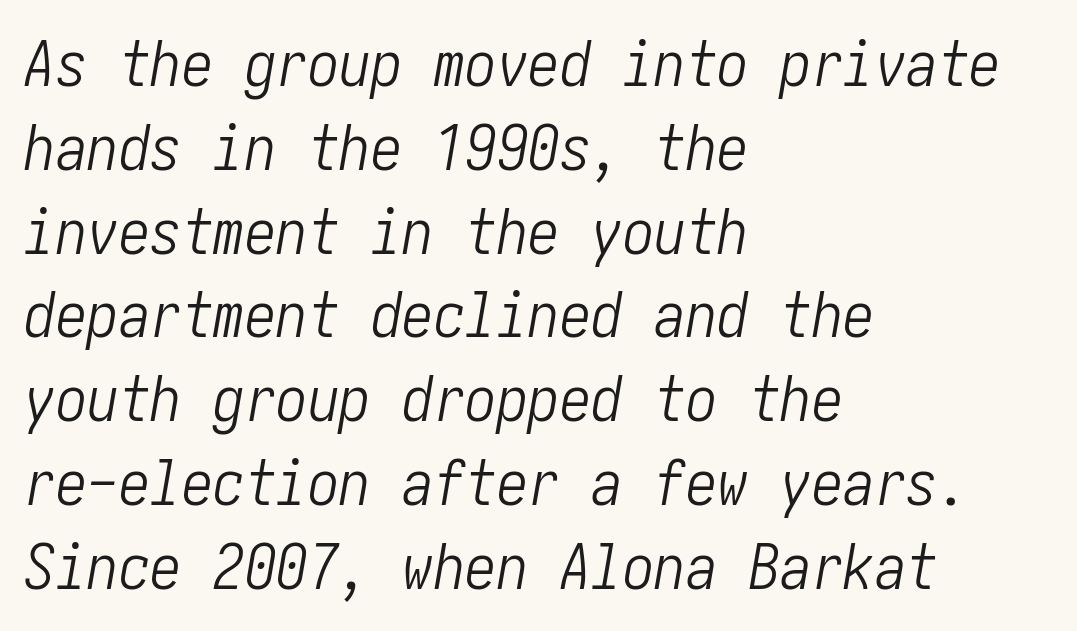
The image shows 63 px light, condensed type, italic (leaning right); set left-aligned, normal line spacing (1.33x), normal letter spacing, not underlined; low stroke contrast and a medium x-height.
